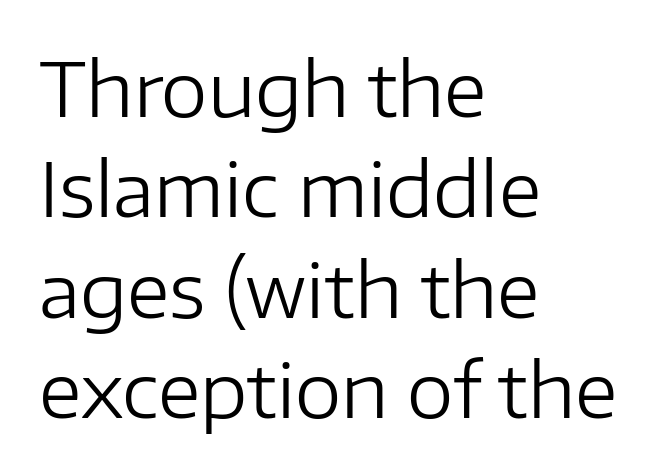
{"serif": "no", "italic": "no", "bold": "no", "weight": "regular", "width": "normal", "stroke_contrast": "low", "x_height": "medium", "monospaced": "no", "underline": "no", "align": "left", "line_spacing": "normal", "line_spacing_ratio": 1.34, "letter_spacing": "normal", "letter_spacing_em": 0.0, "glyph_px": 75}
